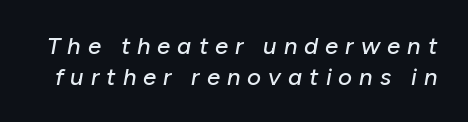
{"italic": "yes", "lean": "right", "slant_degrees": 10, "underline": "no", "line_spacing": "normal", "line_spacing_ratio": 1.29, "letter_spacing": "wide", "letter_spacing_em": 0.29, "glyph_px": 24}
